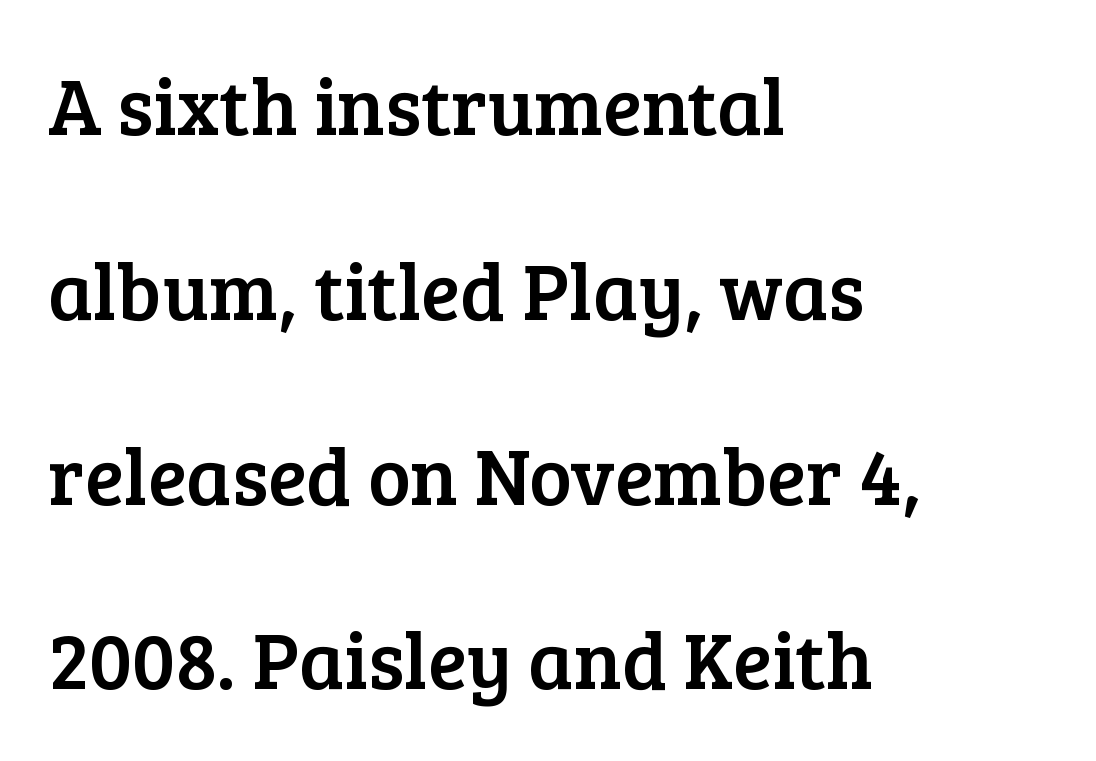
{"serif": "yes", "italic": "no", "width": "normal", "stroke_contrast": "low", "x_height": "medium", "monospaced": "no", "underline": "no", "align": "left", "line_spacing": "loose", "line_spacing_ratio": 2.31, "letter_spacing": "normal", "letter_spacing_em": 0.0, "glyph_px": 80}
